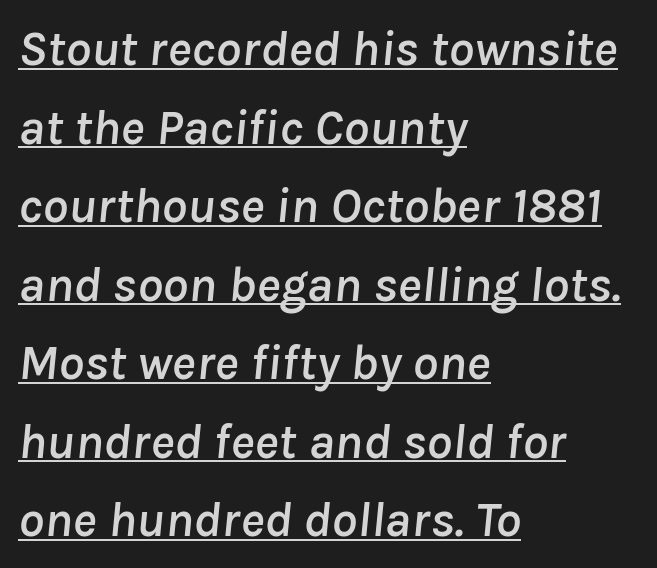
Q: Is the text italic (slanted)? A: Yes, it leans right by about 8 degrees.
Q: Is the text underlined? A: Yes.
Q: How is the paragraph aligned? A: Left-aligned.
Q: Is the spacing between letters normal or unusually wide? A: Normal.
Q: Is the spacing between lines tight, normal or loose? A: Normal.
Q: Width (condensed, normal, or wide)? A: Normal.
Q: Stroke contrast? A: Low.
Q: x-height? A: Medium.
Q: Monospaced? A: No.
